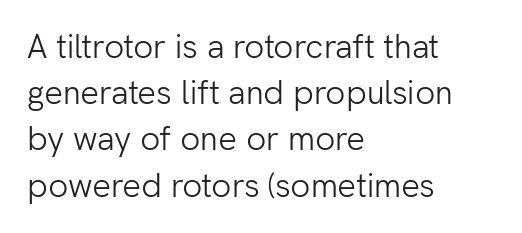
{"serif": "no", "italic": "no", "bold": "no", "weight": "light", "width": "normal", "stroke_contrast": "low", "x_height": "medium", "monospaced": "no", "underline": "no", "align": "left", "line_spacing": "normal", "line_spacing_ratio": 1.4, "letter_spacing": "normal", "letter_spacing_em": 0.0, "glyph_px": 33}
